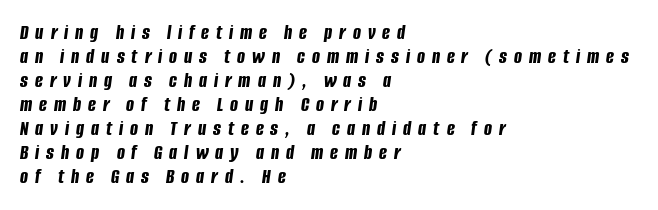
Q: Is the text bold? A: Yes.
Q: Is the text italic (slanted)? A: Yes, it leans right by about 8 degrees.
Q: Is the text underlined? A: No.
Q: How is the paragraph aligned? A: Left-aligned.
Q: Is the spacing between letters normal or unusually wide? A: Unusually wide.
Q: Is the spacing between lines tight, normal or loose? A: Tight.
